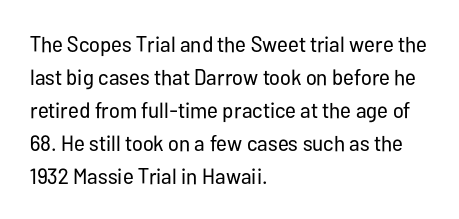
In terms of leading, this rendering sits right in the middle. Quick note: not italic, upright. Stems here are at most as thick as an everyday book face. Letter spacing: default.
